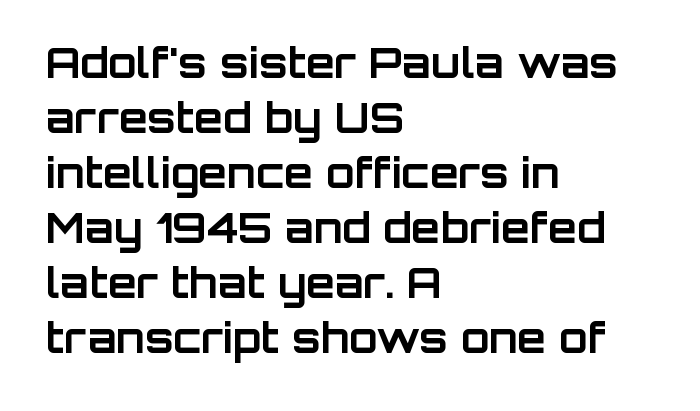
{"serif": "no", "italic": "no", "bold": "yes", "weight": "bold", "width": "normal", "stroke_contrast": "low", "x_height": "large", "monospaced": "no", "underline": "no", "align": "left", "line_spacing": "normal", "line_spacing_ratio": 1.31, "letter_spacing": "normal", "letter_spacing_em": 0.0, "glyph_px": 42}
